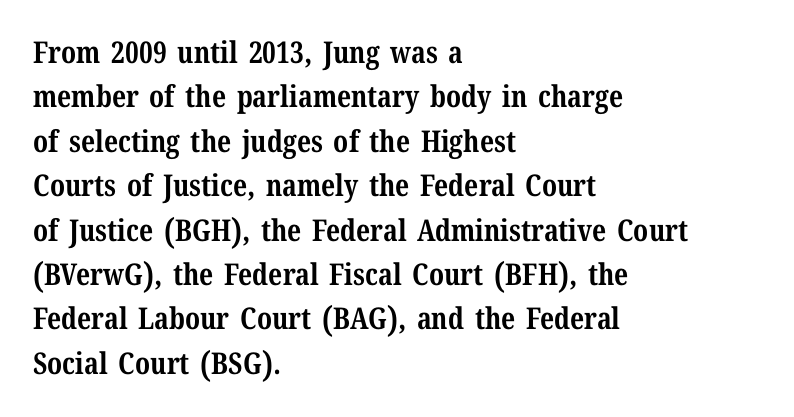
Q: Is the text bold? A: Yes.
Q: Is the text italic (slanted)? A: No, it is upright.
Q: Is the typeface a serif or a sans-serif typeface? A: Serif.
Q: Is the text underlined? A: No.
Q: How is the paragraph aligned? A: Left-aligned.
Q: Is the spacing between letters normal or unusually wide? A: Normal.
Q: Is the spacing between lines tight, normal or loose? A: Normal.
Q: Width (condensed, normal, or wide)? A: Normal.
Q: Stroke contrast? A: Medium.
Q: x-height? A: Medium.
Q: Monospaced? A: No.
